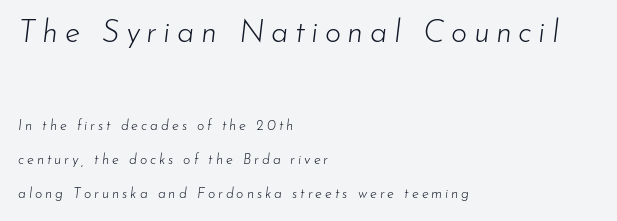
The image shows 31 px light type, italic (leaning right); set left-aligned, loose line spacing (2.45x), unusually wide letter spacing (+0.21 em), not underlined; the first (top) block is 2.21x larger; low stroke contrast and a small x-height.
